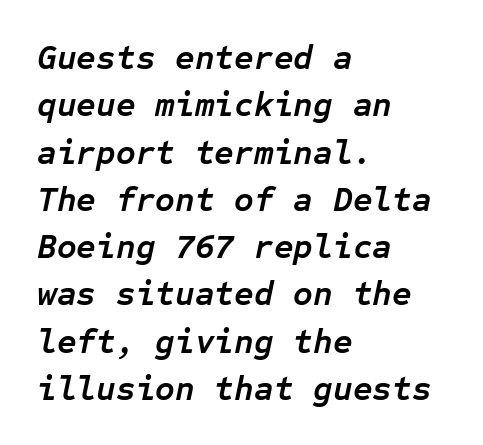
Q: Is the text bold? A: Yes.
Q: Is the text italic (slanted)? A: Yes, it leans right by about 12 degrees.
Q: Is the text underlined? A: No.
Q: How is the paragraph aligned? A: Left-aligned.
Q: Is the spacing between letters normal or unusually wide? A: Normal.
Q: Is the spacing between lines tight, normal or loose? A: Normal.
Q: Width (condensed, normal, or wide)? A: Normal.
Q: Stroke contrast? A: Low.
Q: x-height? A: Medium.
Q: Monospaced? A: Yes.
